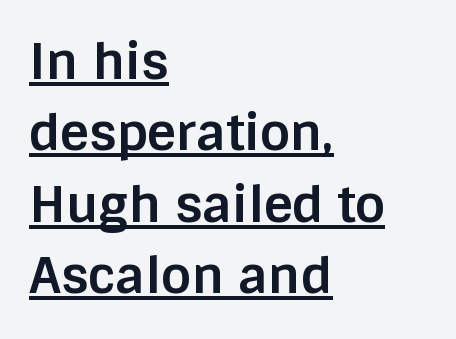
Q: Is the text bold? A: Yes.
Q: Is the text italic (slanted)? A: No, it is upright.
Q: Is the typeface a serif or a sans-serif typeface? A: Sans-serif.
Q: Is the text underlined? A: Yes.
Q: How is the paragraph aligned? A: Left-aligned.
Q: Is the spacing between letters normal or unusually wide? A: Normal.
Q: Is the spacing between lines tight, normal or loose? A: Normal.
Q: Width (condensed, normal, or wide)? A: Normal.
Q: Stroke contrast? A: Low.
Q: x-height? A: Large.
Q: Monospaced? A: No.
